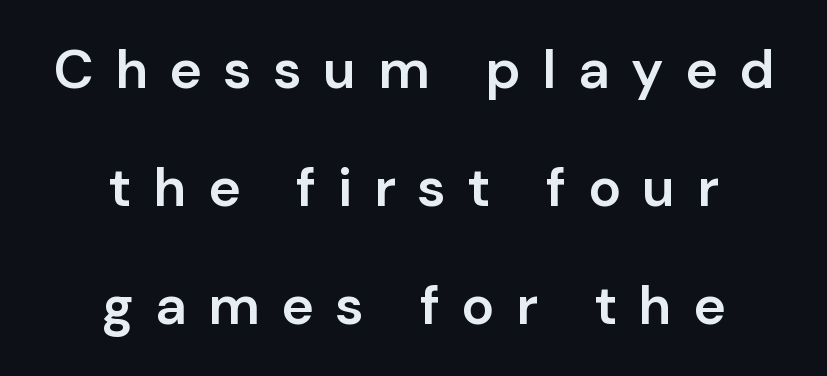
{"serif": "no", "italic": "no", "bold": "semi", "weight": "semibold", "width": "normal", "stroke_contrast": "low", "x_height": "medium", "monospaced": "no", "underline": "no", "align": "center", "line_spacing": "loose", "line_spacing_ratio": 2.15, "letter_spacing": "wide", "letter_spacing_em": 0.39, "glyph_px": 55}
